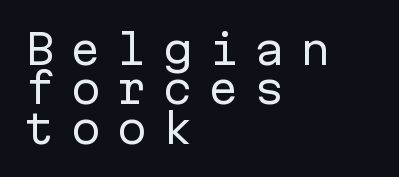
Left-aligned paragraph, ragged on the right. Lines of text with bare space underneath. Caption: face not bold, strokes unweighted. The typeface chosen for these lines omits serifs. Each word looks stretched out because of the extra space between its letters.
